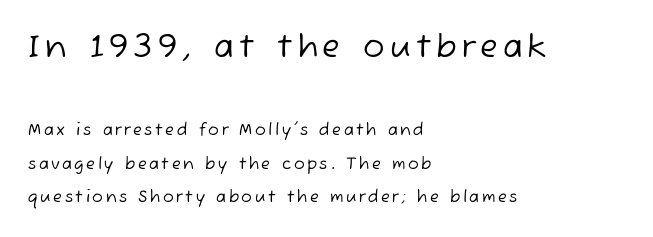
Q: Is the text bold? A: No.
Q: Is the typeface a serif or a sans-serif typeface? A: Sans-serif.
Q: Is the text underlined? A: No.
Q: How is the paragraph aligned? A: Left-aligned.
Q: Is the spacing between lines tight, normal or loose? A: Loose.
Q: Which block of text is set in a larger size, the first (top) or the second (bottom)? A: The first (top) one.
Q: Width (condensed, normal, or wide)? A: Normal.
Q: Stroke contrast? A: Low.
Q: x-height? A: Medium.
Q: Monospaced? A: No.
